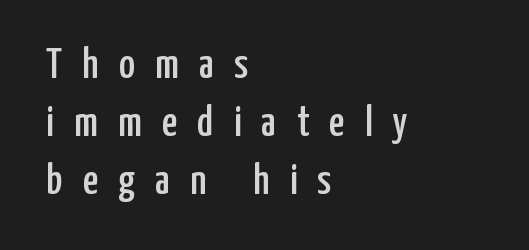
Q: Is the text italic (slanted)? A: No, it is upright.
Q: Is the typeface a serif or a sans-serif typeface? A: Sans-serif.
Q: Is the text underlined? A: No.
Q: How is the paragraph aligned? A: Left-aligned.
Q: Is the spacing between letters normal or unusually wide? A: Unusually wide.
Q: Is the spacing between lines tight, normal or loose? A: Normal.
Q: Width (condensed, normal, or wide)? A: Condensed.
Q: Stroke contrast? A: Low.
Q: x-height? A: Medium.
Q: Monospaced? A: No.
